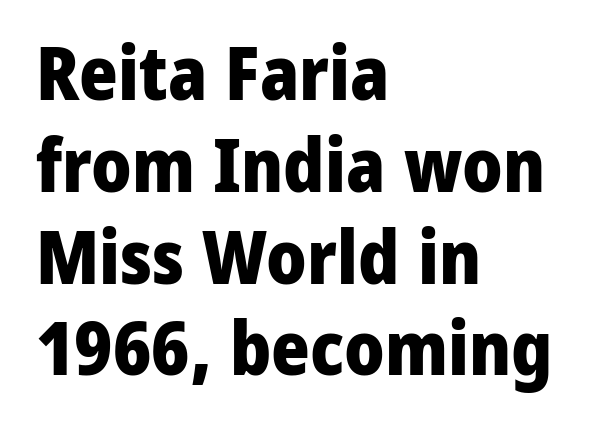
Q: Is the text bold? A: Yes.
Q: Is the text italic (slanted)? A: No, it is upright.
Q: Is the typeface a serif or a sans-serif typeface? A: Sans-serif.
Q: Is the text underlined? A: No.
Q: How is the paragraph aligned? A: Left-aligned.
Q: Is the spacing between letters normal or unusually wide? A: Normal.
Q: Width (condensed, normal, or wide)? A: Normal.
Q: Stroke contrast? A: Low.
Q: x-height? A: Medium.
Q: Monospaced? A: No.
